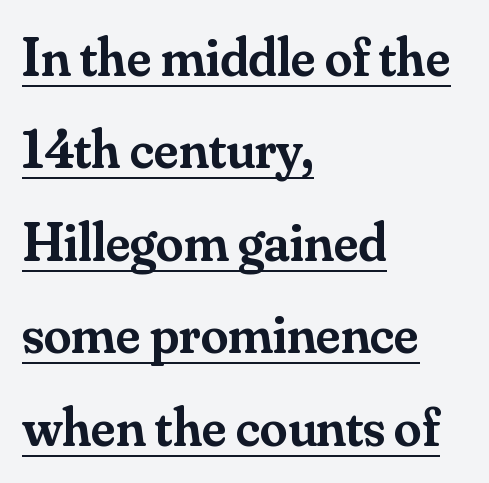
Looks like regular typesetting: each glyph gets only the width it needs. Quick note: underline on. The glyphs have the mass of a demibold cut, below bold. Layout note: lines flush left.
